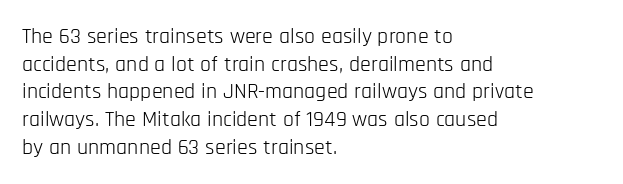
The typeface has the unassuming heft of standard copy or less. Vertical strokes here are truly vertical. A clean baseline with only descenders dipping below it. Default kerning and tracking; the words read as compact shapes.
